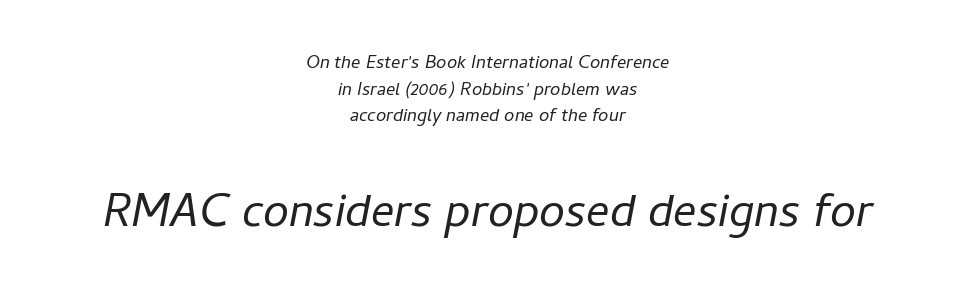
Q: Is the text bold? A: No.
Q: Is the text italic (slanted)? A: Yes, it leans right by about 11 degrees.
Q: Is the text underlined? A: No.
Q: How is the paragraph aligned? A: Centered.
Q: Is the spacing between letters normal or unusually wide? A: Normal.
Q: Which block of text is set in a larger size, the first (top) or the second (bottom)? A: The second (bottom) one.
Q: Width (condensed, normal, or wide)? A: Normal.
Q: Stroke contrast? A: Low.
Q: x-height? A: Medium.
Q: Monospaced? A: No.
